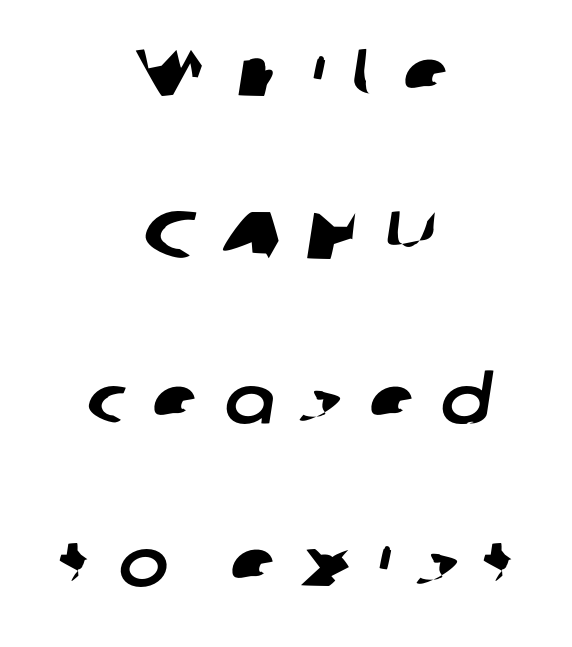
The image shows 67 px sans-serif type; set centered, loose line spacing (2.44x), unusually wide letter spacing (+0.39 em), not underlined; low stroke contrast and a medium x-height.
